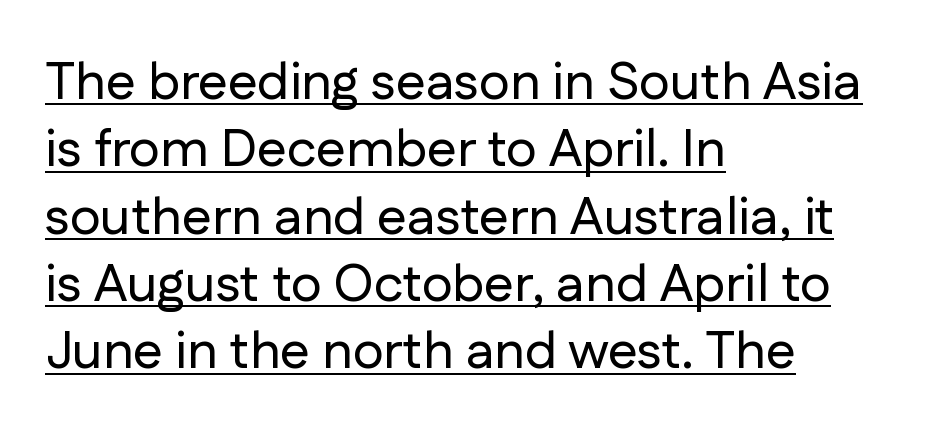
{"serif": "no", "italic": "no", "width": "normal", "stroke_contrast": "low", "x_height": "medium", "monospaced": "no", "underline": "yes", "align": "left", "line_spacing": "normal", "line_spacing_ratio": 1.27, "letter_spacing": "normal", "letter_spacing_em": 0.0, "glyph_px": 53}
